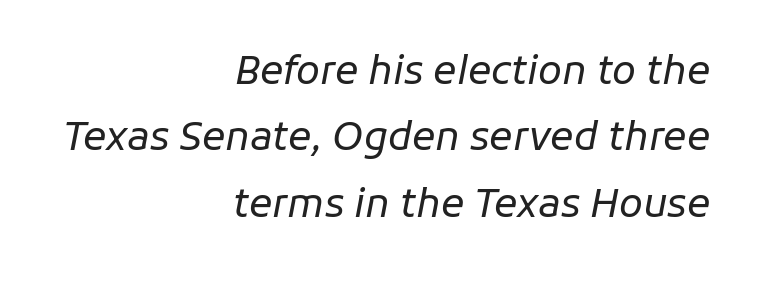
Q: Is the text bold? A: No.
Q: Is the text italic (slanted)? A: Yes, it leans right by about 11 degrees.
Q: Is the text underlined? A: No.
Q: How is the paragraph aligned? A: Right-aligned.
Q: Is the spacing between letters normal or unusually wide? A: Normal.
Q: Is the spacing between lines tight, normal or loose? A: Normal.
Q: Width (condensed, normal, or wide)? A: Normal.
Q: Stroke contrast? A: Low.
Q: x-height? A: Medium.
Q: Monospaced? A: No.
